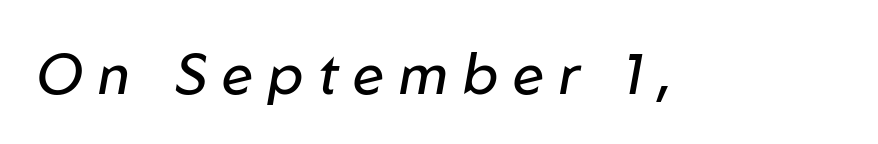
Q: Is the text bold? A: No.
Q: Is the text italic (slanted)? A: Yes, it leans right by about 10 degrees.
Q: Is the text underlined? A: No.
Q: Is the spacing between letters normal or unusually wide? A: Unusually wide.
Q: Width (condensed, normal, or wide)? A: Normal.
Q: Stroke contrast? A: Low.
Q: x-height? A: Medium.
Q: Monospaced? A: No.
